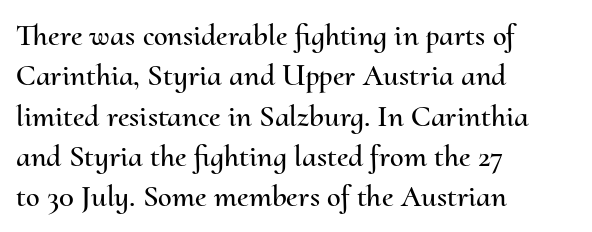
The image shows 31 px text type, upright; set left-aligned, normal line spacing (1.3x), normal letter spacing, not underlined; medium stroke contrast and a small x-height.
